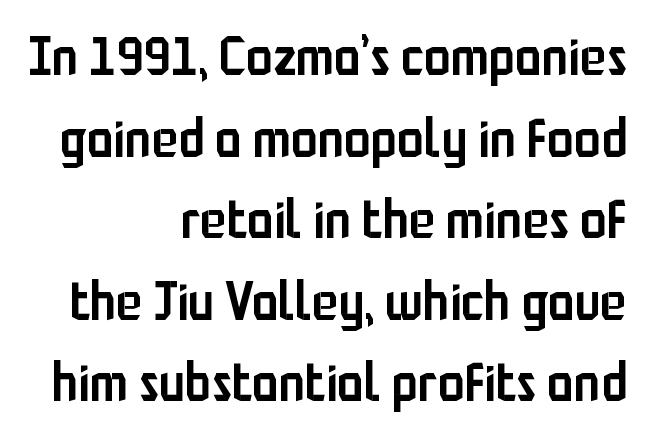
Q: Is the text bold? A: Semi-bold.
Q: Is the text italic (slanted)? A: No, it is upright.
Q: Is the typeface a serif or a sans-serif typeface? A: Sans-serif.
Q: Is the text underlined? A: No.
Q: How is the paragraph aligned? A: Right-aligned.
Q: Is the spacing between letters normal or unusually wide? A: Normal.
Q: Is the spacing between lines tight, normal or loose? A: Normal.
Q: Width (condensed, normal, or wide)? A: Condensed.
Q: Stroke contrast? A: Low.
Q: x-height? A: Medium.
Q: Monospaced? A: No.
